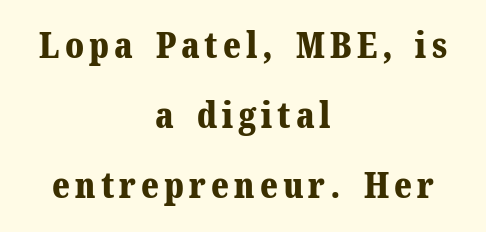
Q: Is the text bold? A: Yes.
Q: Is the text italic (slanted)? A: No, it is upright.
Q: Is the typeface a serif or a sans-serif typeface? A: Serif.
Q: Is the text underlined? A: No.
Q: How is the paragraph aligned? A: Centered.
Q: Is the spacing between lines tight, normal or loose? A: Loose.
Q: Width (condensed, normal, or wide)? A: Normal.
Q: Stroke contrast? A: Medium.
Q: x-height? A: Medium.
Q: Monospaced? A: No.
